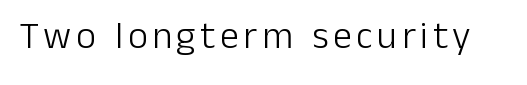
{"serif": "no", "italic": "no", "bold": "no", "weight": "light", "width": "normal", "stroke_contrast": "low", "x_height": "medium", "monospaced": "no", "underline": "no", "glyph_px": 38}
